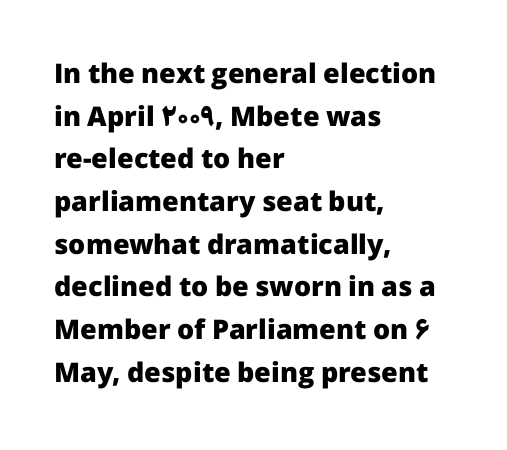
{"italic": "no", "bold": "yes", "underline": "no", "align": "left", "line_spacing": "normal", "line_spacing_ratio": 1.58, "letter_spacing": "normal", "letter_spacing_em": 0.0, "glyph_px": 27}
